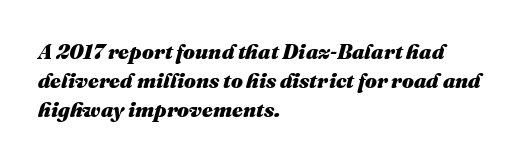
{"italic": "yes", "lean": "right", "slant_degrees": 16, "bold": "yes", "underline": "no", "align": "left", "line_spacing": "normal", "line_spacing_ratio": 1.39, "letter_spacing": "normal", "letter_spacing_em": 0.0, "glyph_px": 21}
